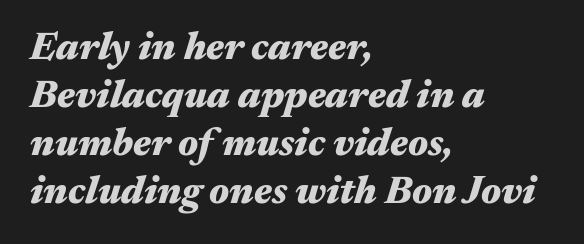
The image shows 39 px heavy, wide type, italic (leaning right); set left-aligned, line spacing 1.23x, normal letter spacing, not underlined; medium stroke contrast and a medium x-height.
